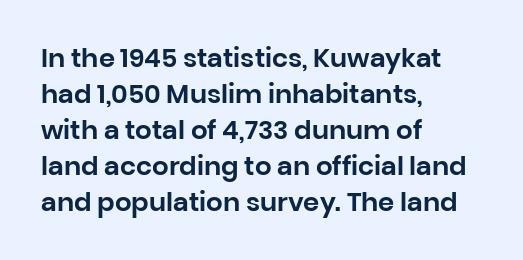
Q: Is the text italic (slanted)? A: No, it is upright.
Q: Is the text underlined? A: No.
Q: How is the paragraph aligned? A: Left-aligned.
Q: Is the spacing between letters normal or unusually wide? A: Normal.
Q: Is the spacing between lines tight, normal or loose? A: Normal.
